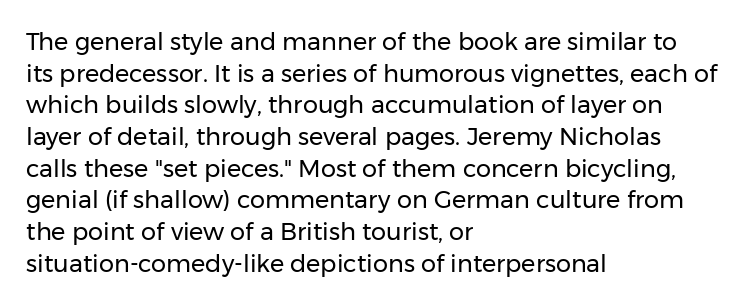
The image shows 24 px text type, upright; set left-aligned, normal line spacing (1.32x), normal letter spacing, not underlined.
